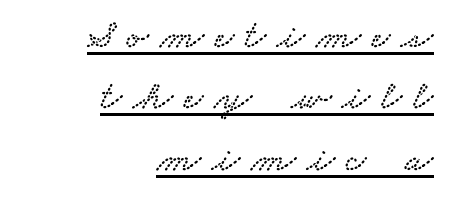
The image shows 41 px wide type; set right-aligned, normal line spacing (1.5x), unusually wide letter spacing (+0.27 em), underlined; low stroke contrast and a small x-height.
